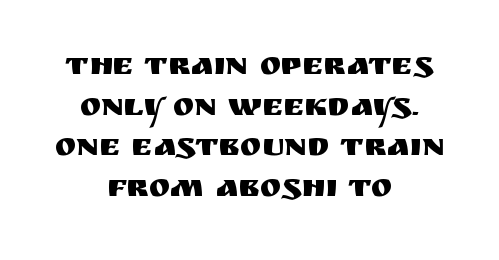
{"serif": "no", "italic": "no", "width": "normal", "stroke_contrast": "medium", "x_height": "large", "monospaced": "no", "underline": "no", "align": "center", "line_spacing": "normal", "line_spacing_ratio": 1.27, "letter_spacing": "normal", "letter_spacing_em": 0.0, "glyph_px": 32}
